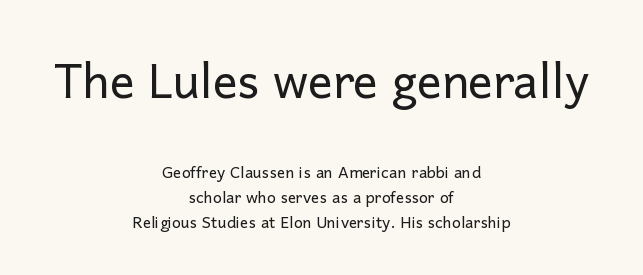
{"serif": "no", "italic": "no", "bold": "no", "weight": "light", "width": "normal", "stroke_contrast": "low", "x_height": "medium", "monospaced": "no", "underline": "no", "align": "center", "line_spacing_ratio": 1.19, "letter_spacing": "normal", "letter_spacing_em": 0.0, "larger_block": "first", "size_ratio": 2.95, "glyph_px": 62}
